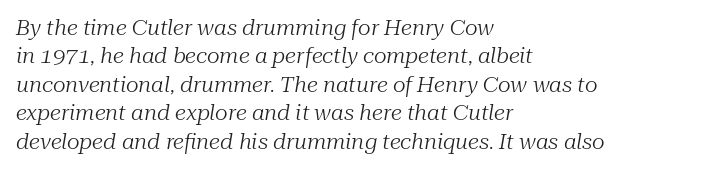
Tracking here is standard; glyphs follow each other at the usual distance. The weight tops out at a normal text grade. The typesetter chose a ragged-right arrangement here. Honestly, there is no underline to notice here at all. Yep, that's italic — everything's leaning. Vertically, the passage feels balanced, rows spaced as you'd expect.
